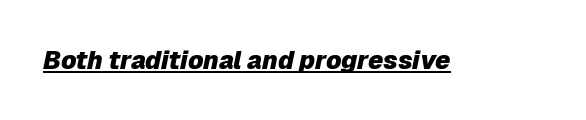
The text carries the slant typical of an italic or oblique font. Notice how thick the strokes are: this is what a full bold looks like. Observe the ordinary spacing: letters are neighbours, not strangers. Descenders here cross a horizontal rule under the line.
